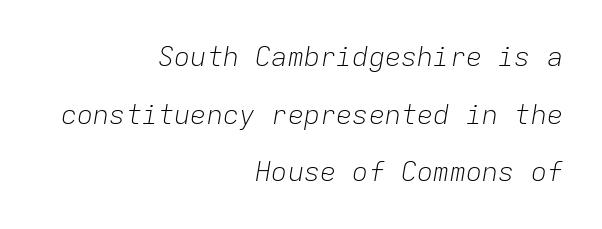
Q: Is the text bold? A: No.
Q: Is the text italic (slanted)? A: Yes, it leans right by about 9 degrees.
Q: Is the text underlined? A: No.
Q: How is the paragraph aligned? A: Right-aligned.
Q: Is the spacing between letters normal or unusually wide? A: Normal.
Q: Is the spacing between lines tight, normal or loose? A: Loose.
